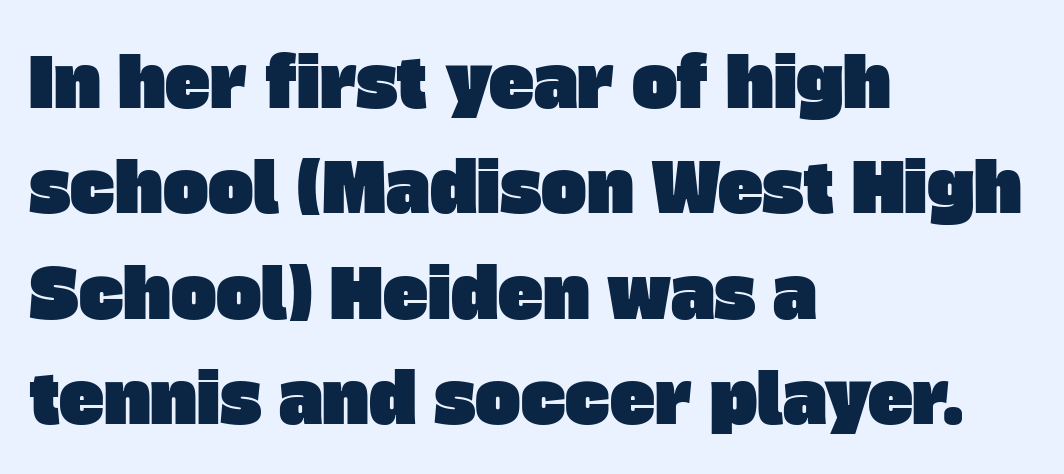
{"serif": "no", "width": "normal", "stroke_contrast": "low", "x_height": "large", "monospaced": "no", "underline": "no", "align": "left", "line_spacing": "normal", "line_spacing_ratio": 1.55, "letter_spacing": "normal", "letter_spacing_em": 0.0, "glyph_px": 68}
